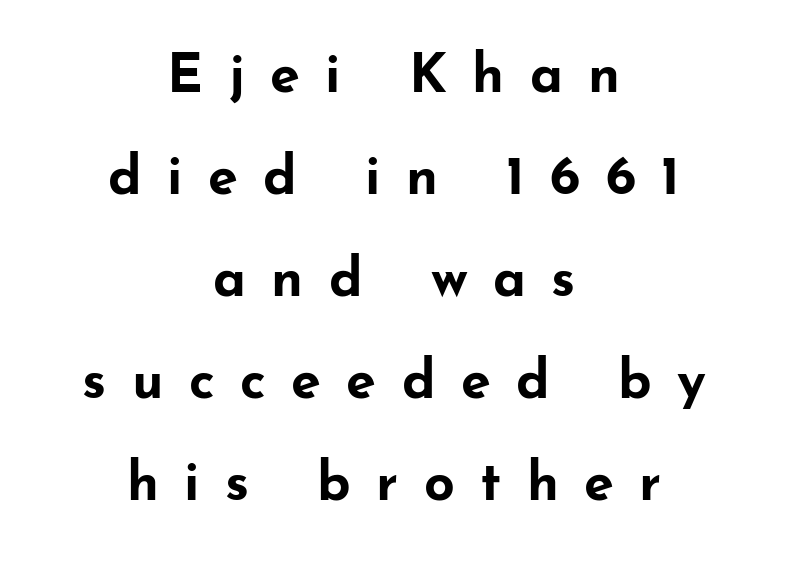
Underline: absent. The face used here is proportionally spaced, like ordinary book or web type. The paragraph has two soft edges and a firm central axis. Is there any slant? The stems are plumb.
